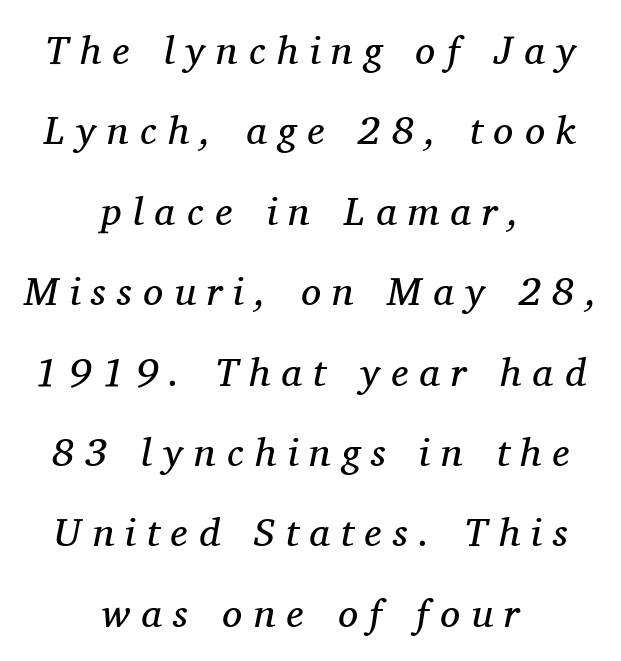
Plain, unruled lines of type. Stem width sits at or under what a default text font uses. Observe the lean: these are italic letterforms. The rendering shows small feet on the letterforms — a serif design.
